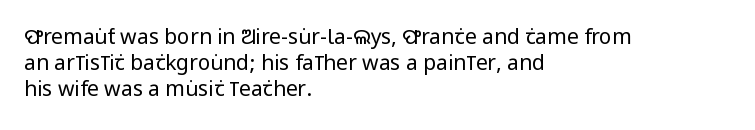
The image shows 21 px text type, upright; set left-aligned, normal line spacing (1.25x), normal letter spacing, not underlined.
